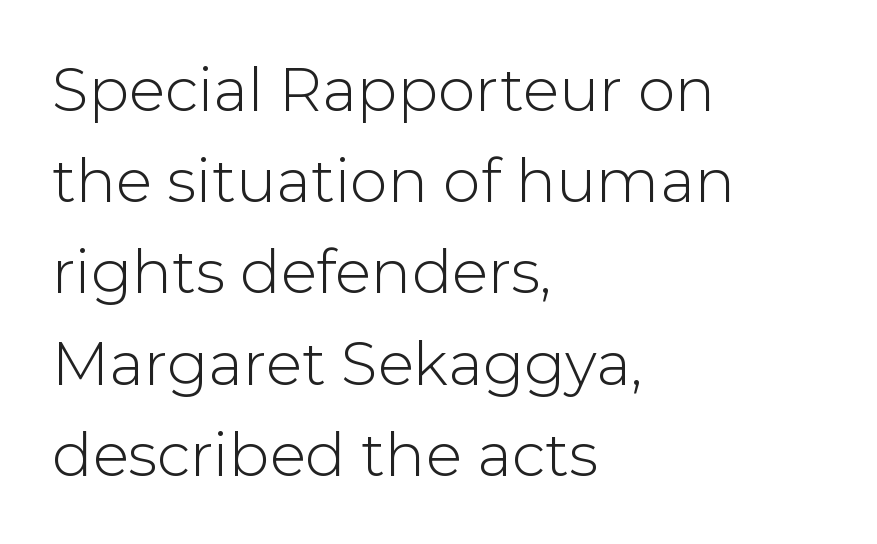
The specimen omits any rule beneath the text block's lines. Notice how the passage keeps a crisp vertical edge on the left only. To sum up the face: it is a sans, with no serifs. The tracking reads as untouched default to a designer's eye. Nope, not italic — everything's standing straight.
